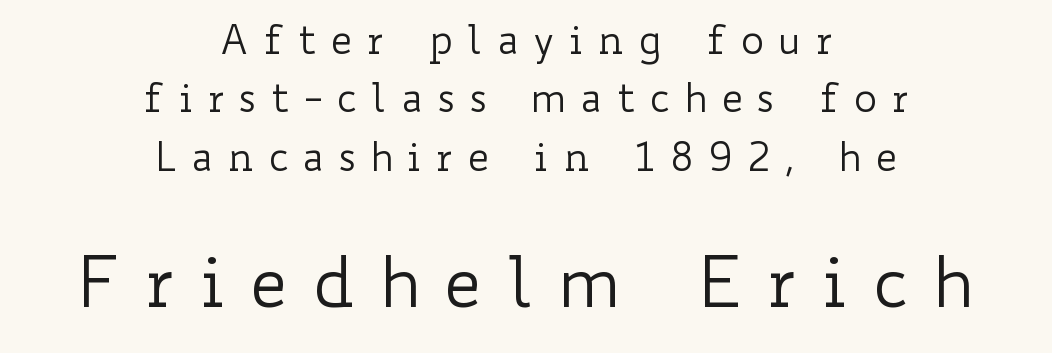
Q: Is the text bold? A: No.
Q: Is the text italic (slanted)? A: No, it is upright.
Q: Is the text underlined? A: No.
Q: How is the paragraph aligned? A: Centered.
Q: Is the spacing between letters normal or unusually wide? A: Unusually wide.
Q: Is the spacing between lines tight, normal or loose? A: Normal.
Q: Which block of text is set in a larger size, the first (top) or the second (bottom)? A: The second (bottom) one.
Q: Width (condensed, normal, or wide)? A: Wide.
Q: Stroke contrast? A: Low.
Q: x-height? A: Small.
Q: Monospaced? A: No.
